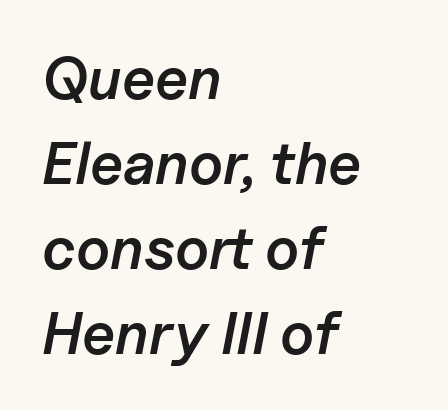
Just letters on the line, the space beneath them empty. Does the weight exceed regular? Yes, but only to semibold. The specimen reads as italic at a glance. Line beginnings align vertically; line endings do not. The letters advance in unequal steps, a hallmark of proportional type. Regular leading.
